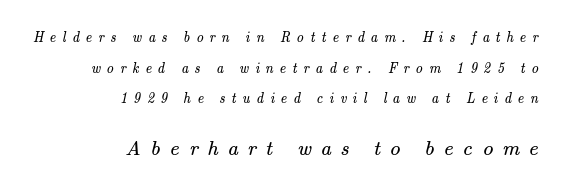
The image shows 21 px text type; set right-aligned, loose line spacing (2.18x), unusually wide letter spacing (+0.45 em), not underlined; the second (bottom) block is 1.5x larger.
